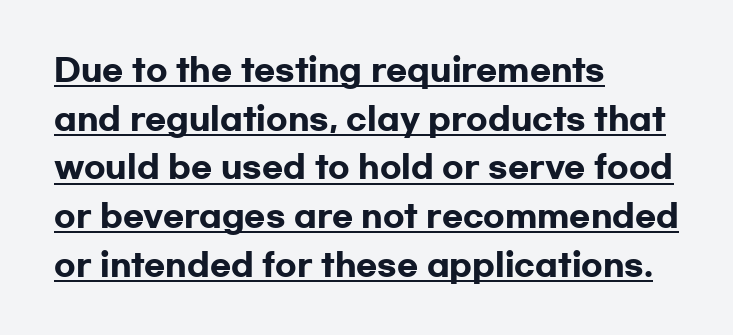
{"serif": "no", "italic": "no", "bold": "yes", "weight": "heavy", "width": "wide", "stroke_contrast": "low", "x_height": "medium", "monospaced": "no", "underline": "yes", "align": "left", "line_spacing": "normal", "line_spacing_ratio": 1.57, "letter_spacing": "normal", "letter_spacing_em": 0.0, "glyph_px": 31}
